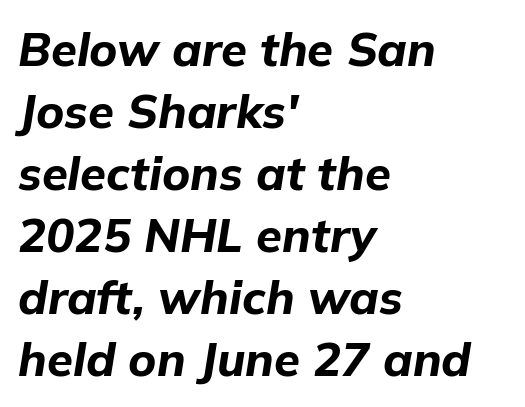
Any mark beneath the type? The region is blank. You'd pick this weight for a headline — it's a proper bold. This sample keeps an unexceptional amount of space between lines. These lines were composed using italics. You could not count columns in this text — the font is proportionally spaced.
